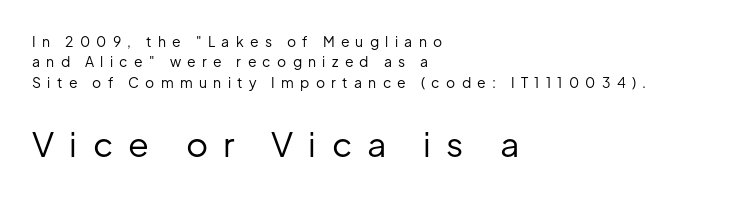
In terms of letterform style, serifs are entirely absent. Designer's note — italics off, roman on. The cut favours lightness, reaching ordinary text weight at its darkest. Character widths vary here, with narrow letters taking less room than wide ones.
